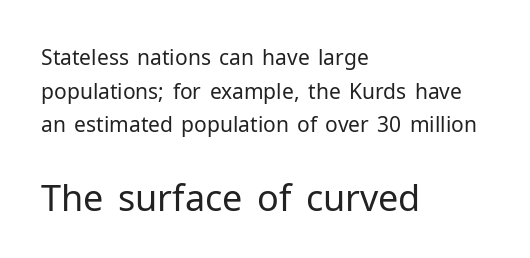
Q: Is the text bold? A: No.
Q: Is the text italic (slanted)? A: No, it is upright.
Q: Is the typeface a serif or a sans-serif typeface? A: Sans-serif.
Q: Is the text underlined? A: No.
Q: How is the paragraph aligned? A: Left-aligned.
Q: Is the spacing between letters normal or unusually wide? A: Normal.
Q: Is the spacing between lines tight, normal or loose? A: Normal.
Q: Which block of text is set in a larger size, the first (top) or the second (bottom)? A: The second (bottom) one.
Q: Width (condensed, normal, or wide)? A: Normal.
Q: Stroke contrast? A: Low.
Q: x-height? A: Medium.
Q: Monospaced? A: No.
